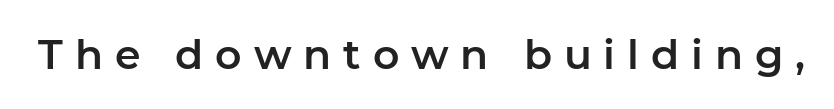
Q: Is the text italic (slanted)? A: No, it is upright.
Q: Is the typeface a serif or a sans-serif typeface? A: Sans-serif.
Q: Is the text underlined? A: No.
Q: Is the spacing between letters normal or unusually wide? A: Unusually wide.
Q: Width (condensed, normal, or wide)? A: Normal.
Q: Stroke contrast? A: Low.
Q: x-height? A: Medium.
Q: Monospaced? A: No.
